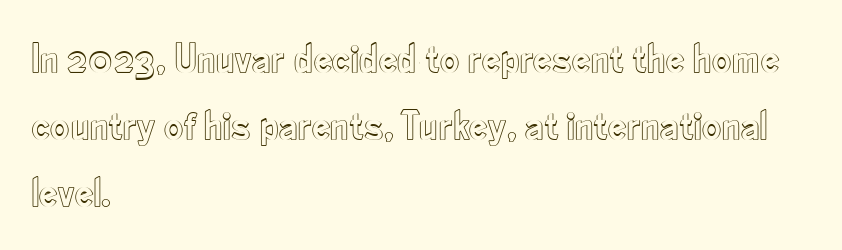
Q: Is the text italic (slanted)? A: No, it is upright.
Q: Is the text underlined? A: No.
Q: How is the paragraph aligned? A: Left-aligned.
Q: Is the spacing between letters normal or unusually wide? A: Normal.
Q: Is the spacing between lines tight, normal or loose? A: Normal.
Q: Width (condensed, normal, or wide)? A: Condensed.
Q: x-height? A: Small.
Q: Monospaced? A: No.
